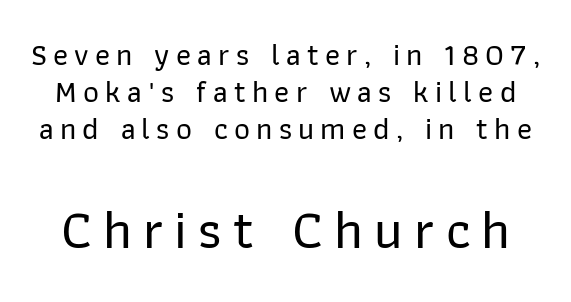
The image shows 55 px sans-serif type, upright; set line spacing 1.19x, unusually wide letter spacing (+0.2 em), not underlined; the second (bottom) block is 1.77x larger; low stroke contrast and a medium x-height.
